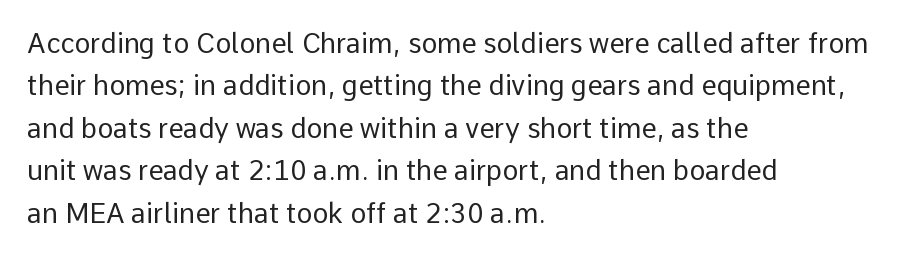
The image shows 27 px text type, upright; set left-aligned, normal line spacing (1.57x), normal letter spacing, not underlined.
